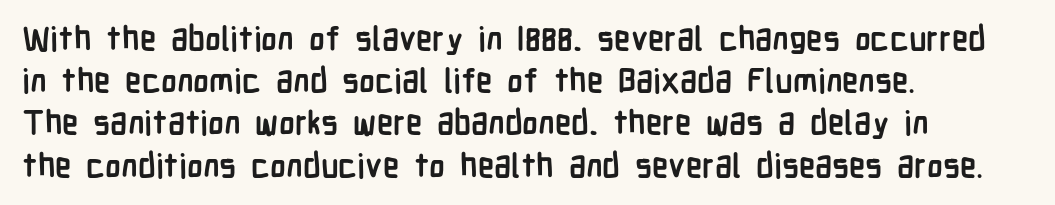
The image shows 33 px semibold, condensed sans-serif type, upright; set left-aligned, normal line spacing (1.28x), normal letter spacing, not underlined; low stroke contrast and a medium x-height.
